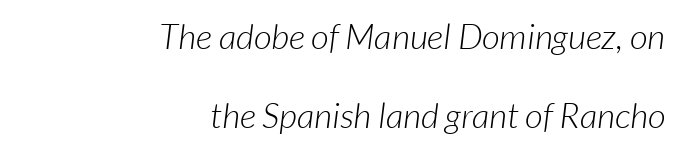
The image shows 35 px light sans-serif type; set right-aligned, loose line spacing (2.27x), normal letter spacing, not underlined; low stroke contrast and a medium x-height.
